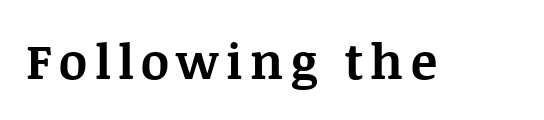
{"serif": "yes", "italic": "no", "bold": "yes", "weight": "bold", "width": "normal", "stroke_contrast": "medium", "x_height": "large", "monospaced": "no", "underline": "no", "glyph_px": 49}
